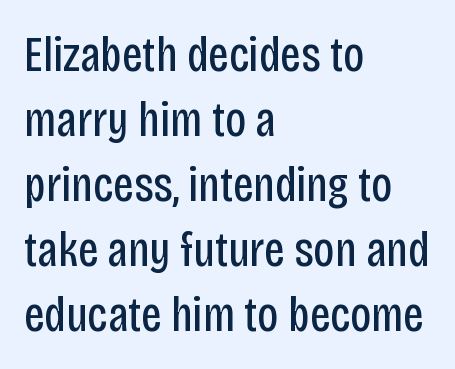
The image shows 50 px regular-weight, condensed sans-serif type, upright; set left-aligned, normal line spacing (1.3x), normal letter spacing, not underlined; low stroke contrast and a large x-height.
